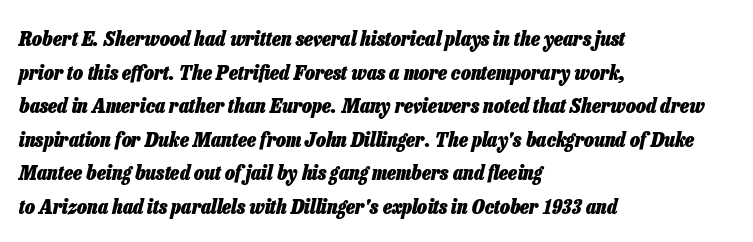
Q: Is the text bold? A: Yes.
Q: Is the text italic (slanted)? A: Yes, it leans right by about 13 degrees.
Q: Is the text underlined? A: No.
Q: How is the paragraph aligned? A: Left-aligned.
Q: Is the spacing between letters normal or unusually wide? A: Normal.
Q: Is the spacing between lines tight, normal or loose? A: Normal.
